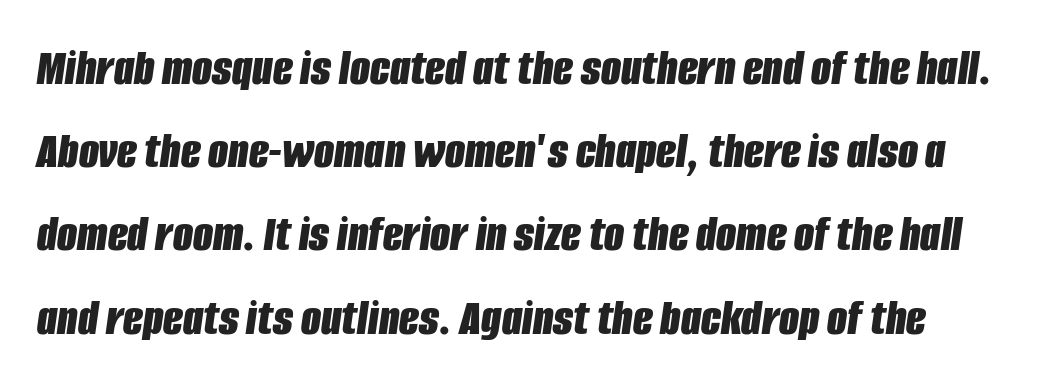
{"italic": "yes", "lean": "right", "slant_degrees": 8, "bold": "yes", "weight": "bold", "width": "condensed", "stroke_contrast": "low", "x_height": "large", "monospaced": "no", "underline": "no", "line_spacing": "normal", "line_spacing_ratio": 1.6, "letter_spacing": "normal", "letter_spacing_em": 0.0, "glyph_px": 52}
